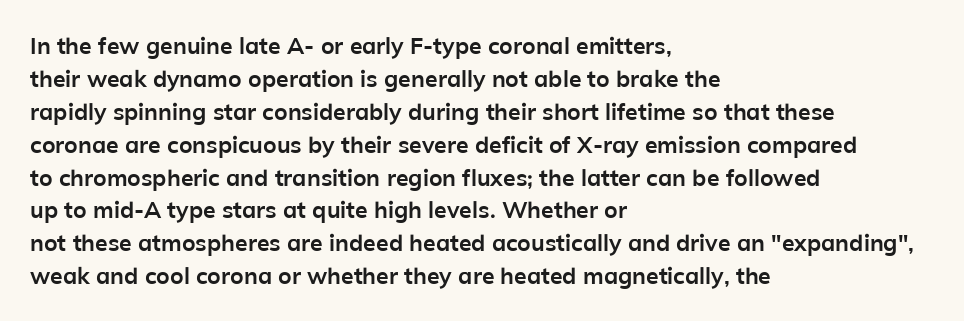
Q: Is the text bold? A: Yes.
Q: Is the text italic (slanted)? A: No, it is upright.
Q: Is the text underlined? A: No.
Q: How is the paragraph aligned? A: Left-aligned.
Q: Is the spacing between letters normal or unusually wide? A: Normal.
Q: Is the spacing between lines tight, normal or loose? A: Normal.
